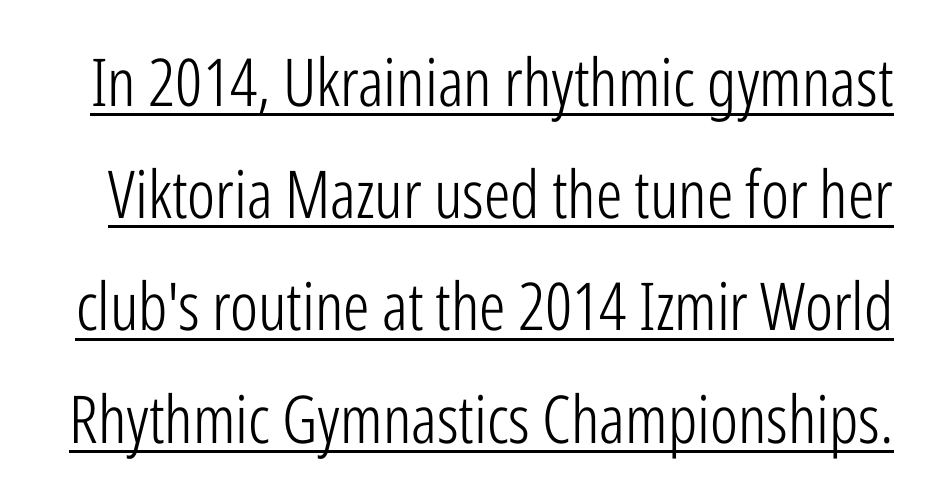
The image shows 66 px light, condensed sans-serif type, upright; set normal line spacing (1.7x), normal letter spacing, underlined; low stroke contrast and a medium x-height.
